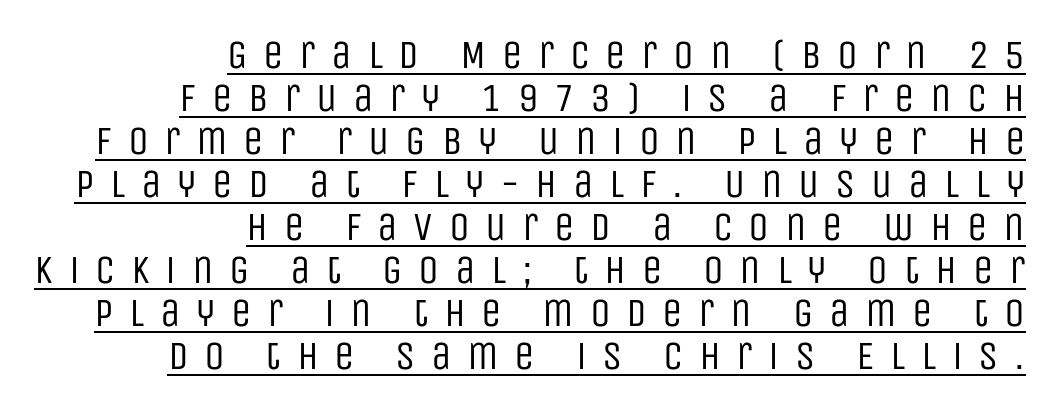
{"serif": "no", "italic": "no", "bold": "no", "weight": "regular", "width": "condensed", "stroke_contrast": "low", "x_height": "large", "monospaced": "no", "underline": "yes", "align": "right", "line_spacing": "tight", "line_spacing_ratio": 1.05, "letter_spacing": "wide", "letter_spacing_em": 0.38, "glyph_px": 41}
